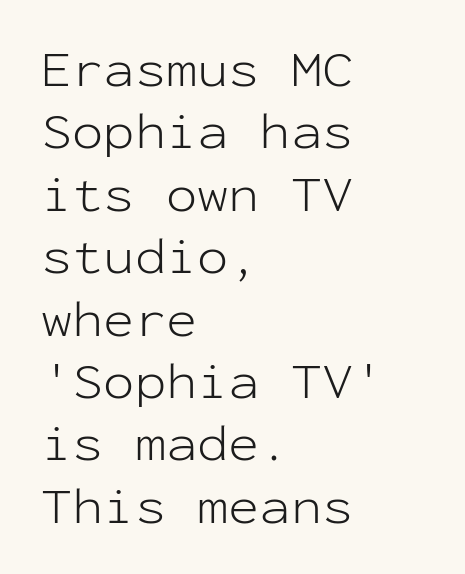
Type without underlining. In terms of letterform style, serifs are entirely absent. Do the characters align in a grid? Yes, the font is monospaced. Inter-character spacing is left at the font's built-in metrics. Each line starts at the same left margin while the right side varies. Posture: straight, roman, zero tilt.
